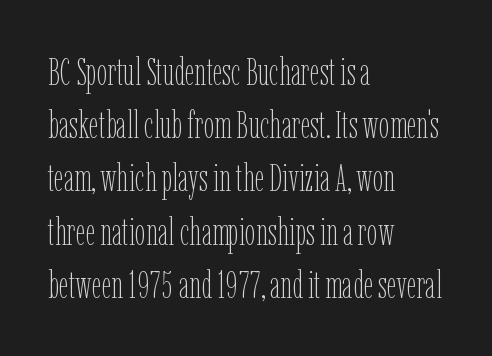
Unlike italic type, these characters show no tilt at all. The rendering anchors every line to the left-hand side. No extra tracking has been applied to these lines. The rows are spaced the way most documents space them.
